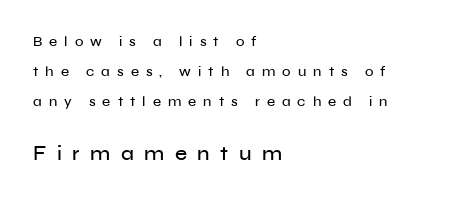
The image shows 21 px text type, upright; set left-aligned, loose line spacing (2.15x), unusually wide letter spacing (+0.5 em), not underlined; the second (bottom) block is 1.5x larger.
